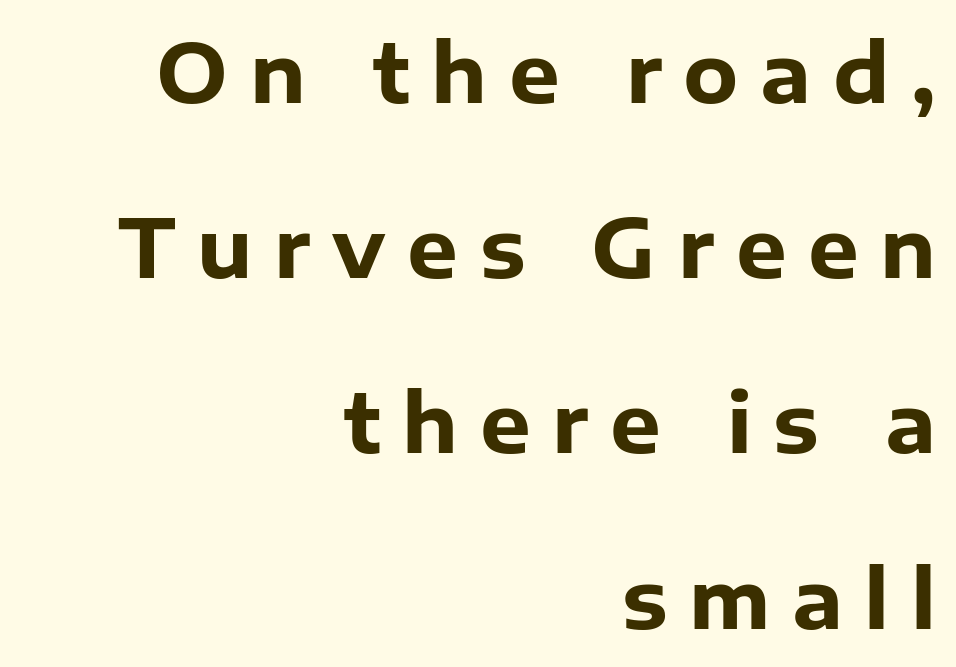
Teacher's note: observe the even right margin — that is flush-right alignment. A dark, heavy texture on the line: the type is bold. A sans-serif font was chosen for this passage. The strip under each line holds only bare page. The gaps between neighbouring characters are conspicuously large.
